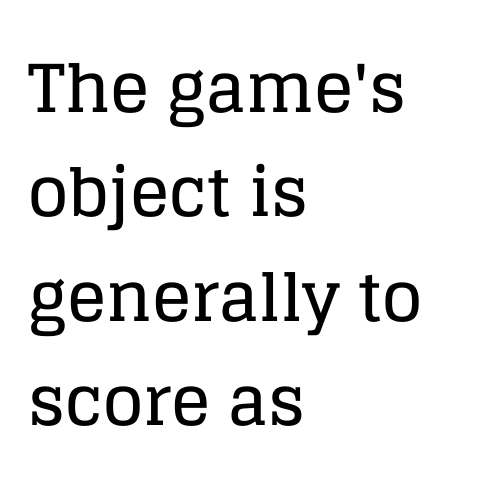
{"serif": "yes", "italic": "no", "width": "normal", "stroke_contrast": "low", "x_height": "large", "monospaced": "no", "underline": "no", "align": "left", "line_spacing": "normal", "line_spacing_ratio": 1.58, "letter_spacing": "normal", "letter_spacing_em": 0.0, "glyph_px": 66}
